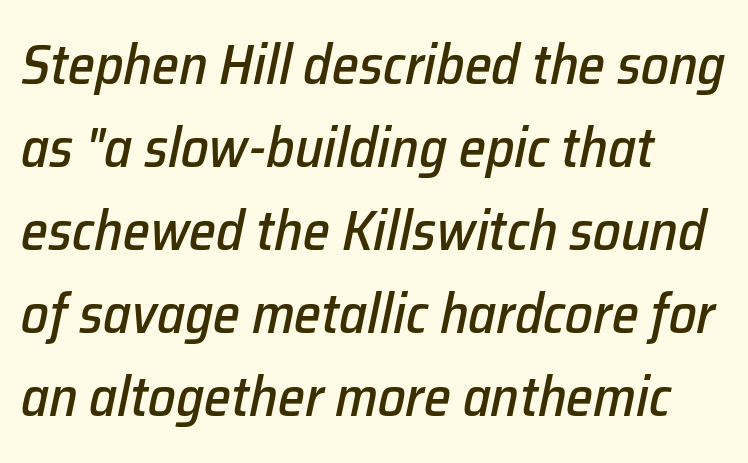
The image shows 55 px text type, italic (leaning right); set left-aligned, normal line spacing (1.51x), normal letter spacing, not underlined; low stroke contrast and a medium x-height.
